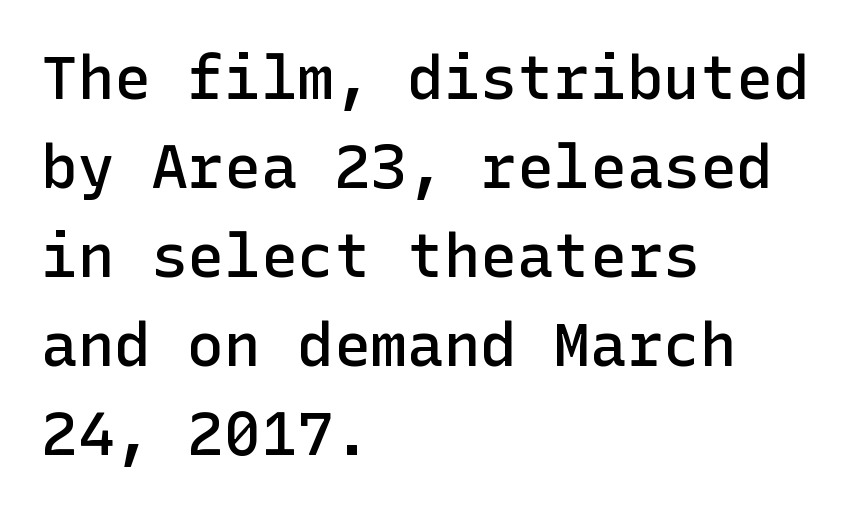
Examine the stroke ends and you'll find no serifs. The zone under the glyphs is completely vacant. The lettering stays uniformly vertical, giving the passage a roman look. The rendering uses a semibold face; strokes are thickened but not to full bold. This sample is left-justified, so line endings fall wherever the words run out.
